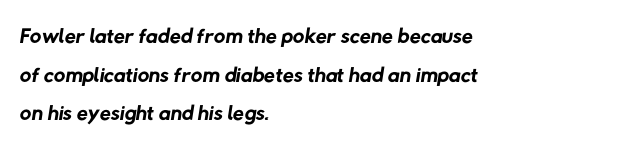
{"serif": "no", "bold": "no", "weight": "regular", "width": "normal", "stroke_contrast": "low", "x_height": "medium", "monospaced": "no", "underline": "no", "align": "left", "line_spacing_ratio": 1.21, "letter_spacing": "normal", "letter_spacing_em": 0.0, "glyph_px": 32}
